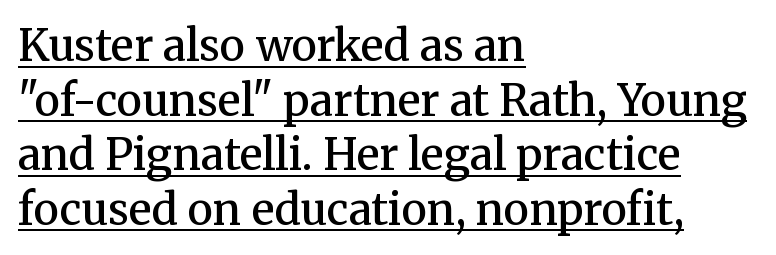
The image shows 43 px semibold serif type, upright; set left-aligned, normal line spacing (1.27x), normal letter spacing, underlined; medium stroke contrast and a medium x-height.
